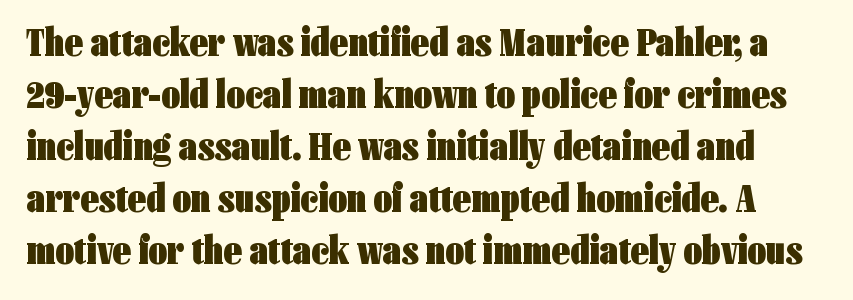
Q: Is the text bold? A: Yes.
Q: Is the text italic (slanted)? A: No, it is upright.
Q: Is the typeface a serif or a sans-serif typeface? A: Sans-serif.
Q: Is the text underlined? A: No.
Q: Is the spacing between letters normal or unusually wide? A: Normal.
Q: Is the spacing between lines tight, normal or loose? A: Normal.
Q: Width (condensed, normal, or wide)? A: Condensed.
Q: Stroke contrast? A: Low.
Q: x-height? A: Medium.
Q: Monospaced? A: No.
